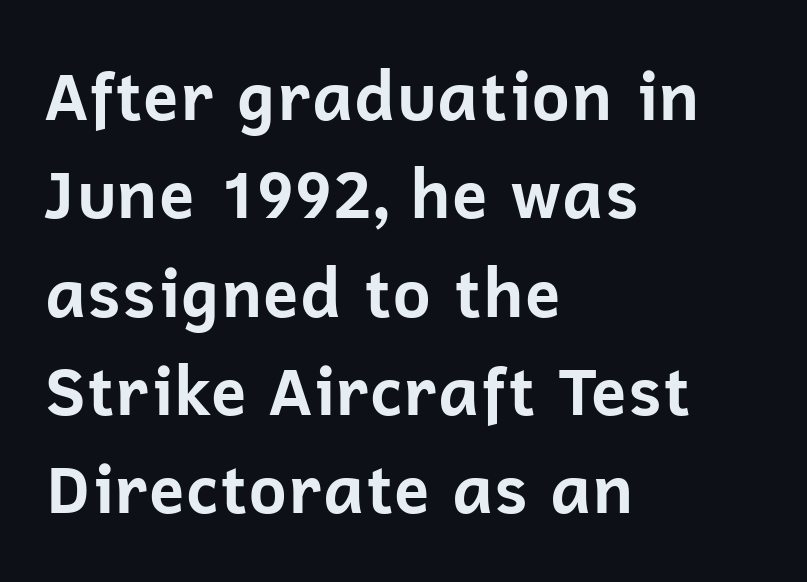
{"serif": "no", "italic": "no", "bold": "yes", "weight": "bold", "width": "normal", "stroke_contrast": "low", "x_height": "medium", "monospaced": "no", "underline": "no", "align": "left", "line_spacing": "normal", "line_spacing_ratio": 1.49, "letter_spacing": "normal", "letter_spacing_em": 0.0, "glyph_px": 66}
